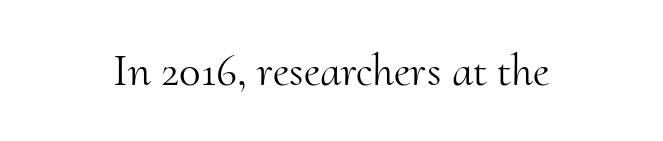
Q: Is the text bold? A: No.
Q: Is the text italic (slanted)? A: No, it is upright.
Q: Is the typeface a serif or a sans-serif typeface? A: Serif.
Q: Is the text underlined? A: No.
Q: Is the spacing between letters normal or unusually wide? A: Normal.
Q: Width (condensed, normal, or wide)? A: Normal.
Q: Stroke contrast? A: Medium.
Q: x-height? A: Small.
Q: Monospaced? A: No.
